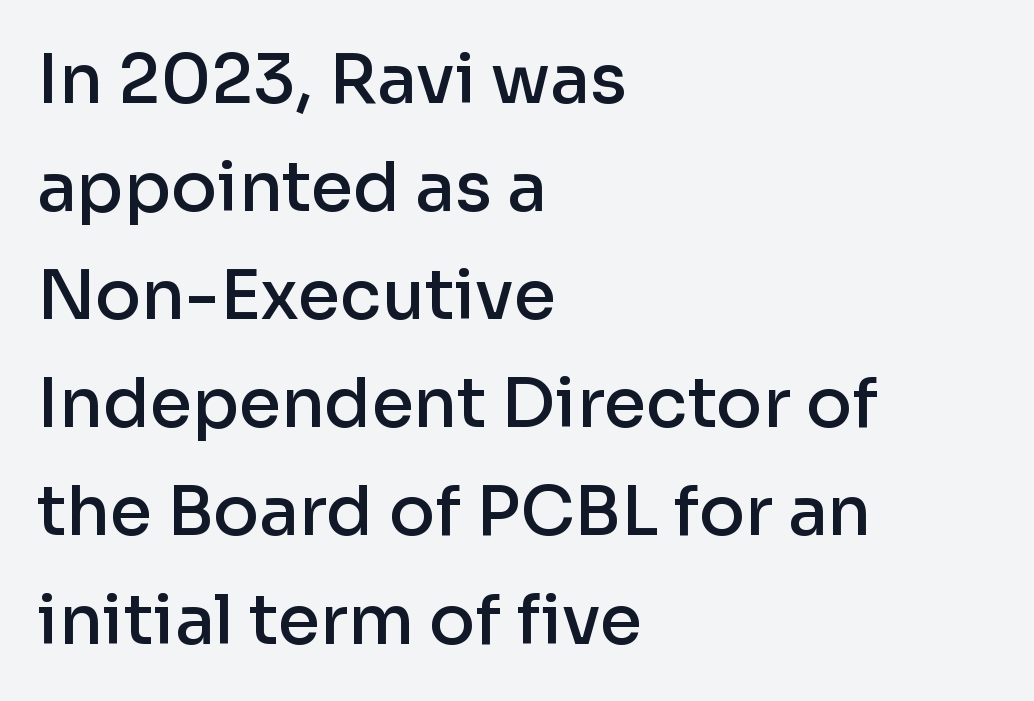
{"serif": "no", "italic": "no", "bold": "semi", "weight": "semibold", "width": "normal", "stroke_contrast": "low", "x_height": "medium", "monospaced": "no", "underline": "no", "align": "left", "line_spacing": "normal", "line_spacing_ratio": 1.59, "letter_spacing": "normal", "letter_spacing_em": 0.0, "glyph_px": 68}
